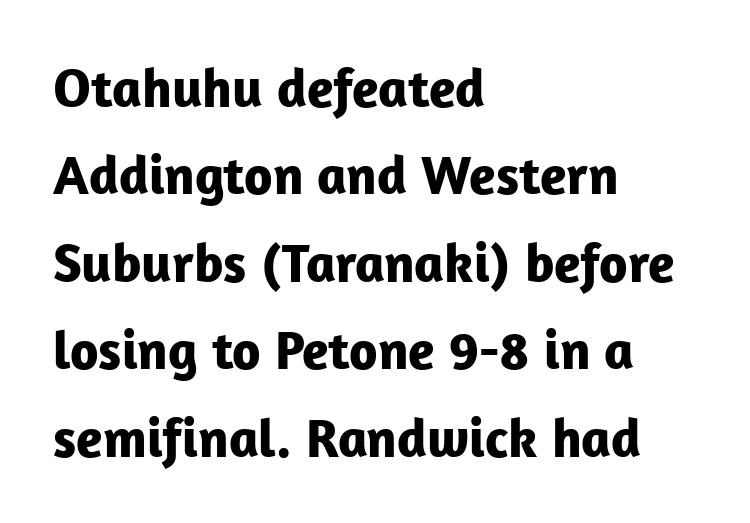
Quick note: not italic, upright. Classification — sans serif. Notice how thick the strokes are: this is what a full bold looks like. The paragraph shown leans on its left margin.
